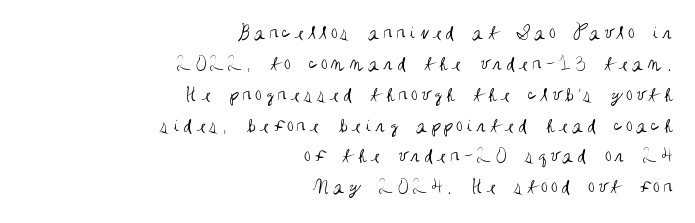
A student would call this right alignment; a typographer would say flush right, rag left. The space directly below the letters is spotless. The weight tops out at a normal text grade. This sample keeps an unexceptional amount of space between lines.
